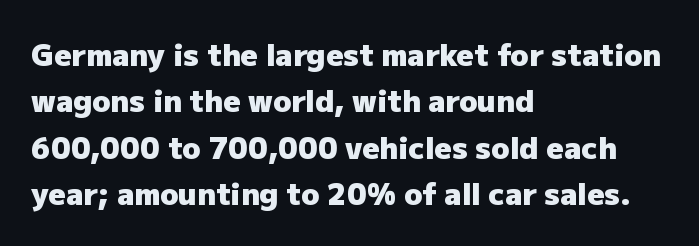
Q: Is the text bold? A: Yes.
Q: Is the text italic (slanted)? A: No, it is upright.
Q: Is the typeface a serif or a sans-serif typeface? A: Sans-serif.
Q: Is the text underlined? A: No.
Q: How is the paragraph aligned? A: Left-aligned.
Q: Is the spacing between letters normal or unusually wide? A: Normal.
Q: Is the spacing between lines tight, normal or loose? A: Normal.
Q: Width (condensed, normal, or wide)? A: Normal.
Q: Stroke contrast? A: Low.
Q: x-height? A: Medium.
Q: Monospaced? A: No.
